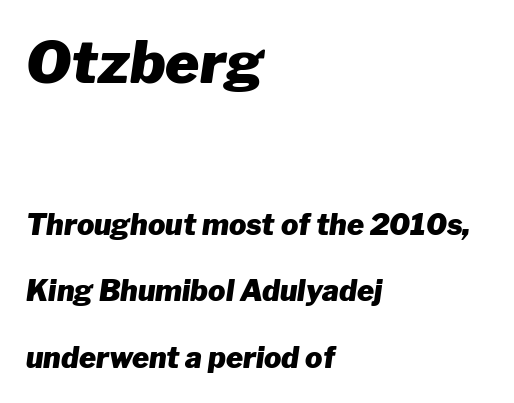
{"italic": "yes", "lean": "right", "slant_degrees": 8, "bold": "yes", "weight": "heavy", "width": "normal", "stroke_contrast": "low", "x_height": "medium", "monospaced": "no", "underline": "no", "align": "left", "line_spacing": "loose", "line_spacing_ratio": 2.3, "letter_spacing": "normal", "letter_spacing_em": 0.0, "larger_block": "first", "size_ratio": 2.0, "glyph_px": 58}
